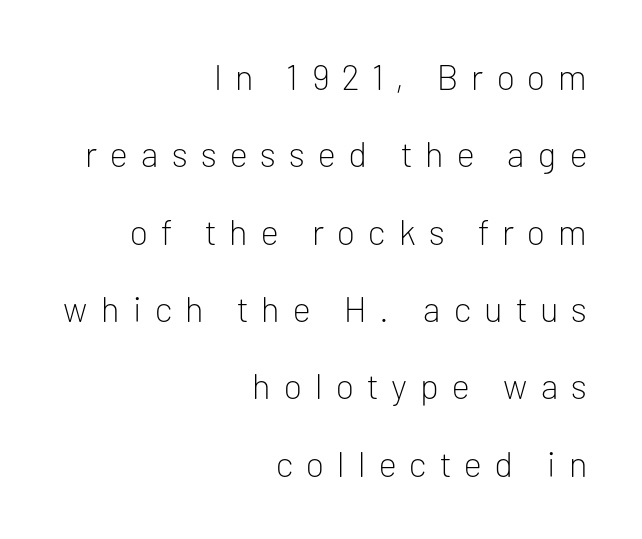
Heaviness? Minimal to ordinary, like unemphasized prose. Does the copy run flush right? Yes — the right margin is perfectly even. The letterforms stand isolated, each surrounded by extra space. Proportional: the letters do not fall into vertical columns. In terms of posture, this sample is upright.
